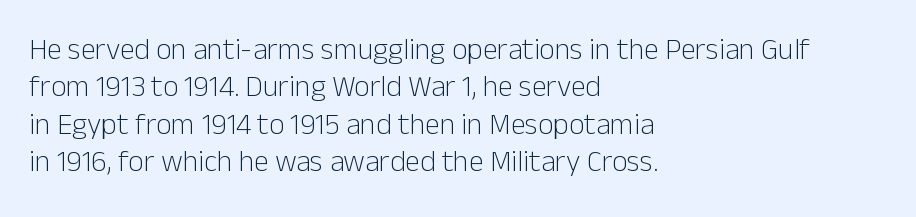
Q: Is the text bold? A: No.
Q: Is the text italic (slanted)? A: No, it is upright.
Q: Is the typeface a serif or a sans-serif typeface? A: Sans-serif.
Q: Is the text underlined? A: No.
Q: How is the paragraph aligned? A: Left-aligned.
Q: Is the spacing between letters normal or unusually wide? A: Normal.
Q: Is the spacing between lines tight, normal or loose? A: Normal.
Q: Width (condensed, normal, or wide)? A: Normal.
Q: Stroke contrast? A: Low.
Q: x-height? A: Medium.
Q: Monospaced? A: No.
